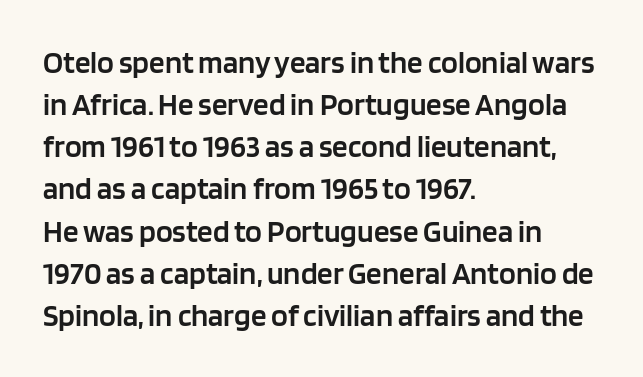
Regarding serifs, this sample does without them. Has an underline been added? It has not. Looks like regular typesetting: each glyph gets only the width it needs. Whoever set this chose a conventional vertical rhythm. Ordinary non-slanted type is in use.
